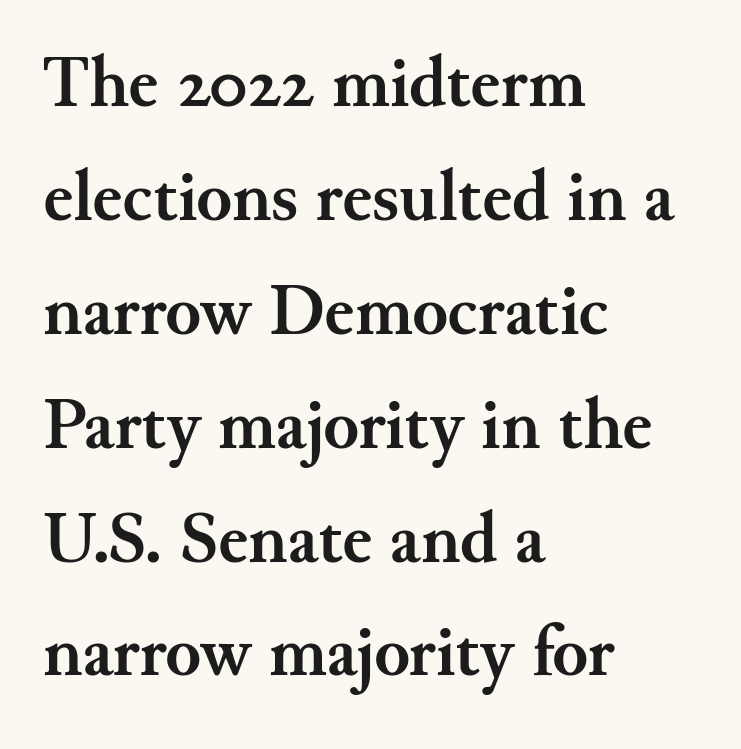
Check under the words: just untouched page. In terms of posture, this sample is upright. Typographic density is high because the face is bold. A classic flush-left, rag-right setting is used for this passage. These lines are rendered in a variable-pitch font. Compared with typical body copy, the letter spacing here is the same.
